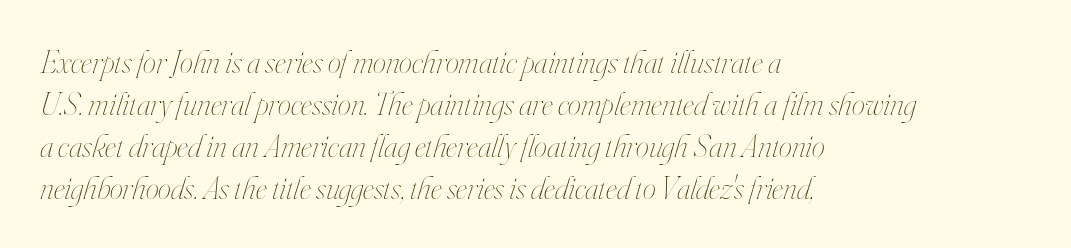
The image shows 33 px thin, condensed type, italic (leaning right); set left-aligned, normal line spacing (1.27x), normal letter spacing, not underlined; high stroke contrast and a small x-height.
